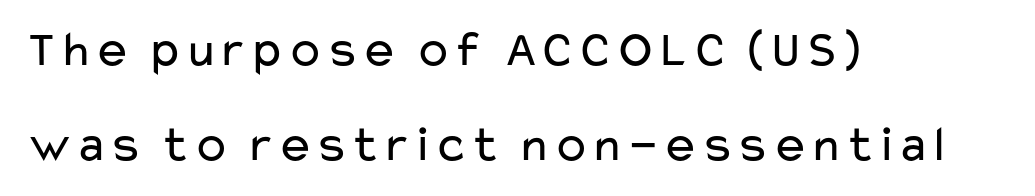
Q: Is the text bold? A: No.
Q: Is the text italic (slanted)? A: No, it is upright.
Q: Is the typeface a serif or a sans-serif typeface? A: Sans-serif.
Q: Is the text underlined? A: No.
Q: How is the paragraph aligned? A: Left-aligned.
Q: Is the spacing between letters normal or unusually wide? A: Normal.
Q: Width (condensed, normal, or wide)? A: Wide.
Q: Stroke contrast? A: Low.
Q: x-height? A: Medium.
Q: Monospaced? A: No.
